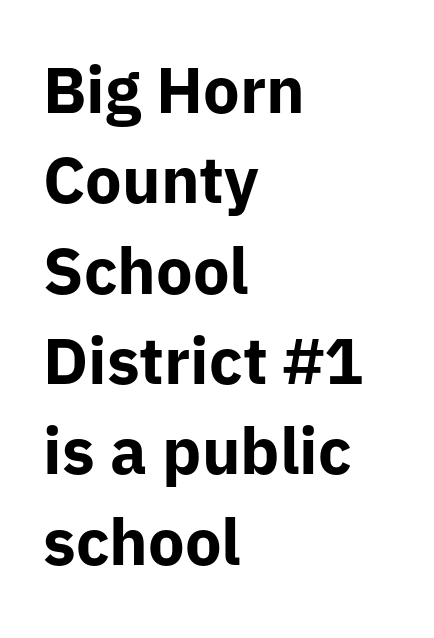
The image shows 65 px bold sans-serif type, upright; set left-aligned, normal line spacing (1.39x), normal letter spacing, not underlined; low stroke contrast and a medium x-height.
